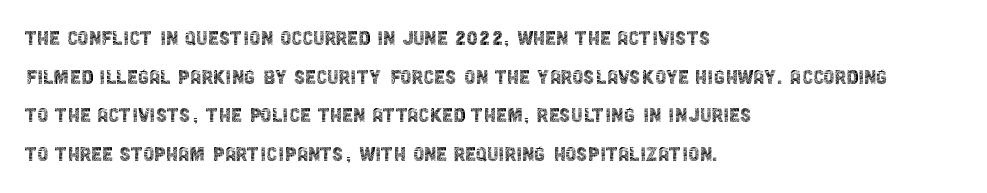
Notice how descenders clear the ascenders below comfortably — that's standard leading. Posture: vertical. Letter spacing: default. This rendering uses left alignment, leaving the right contour irregular.
